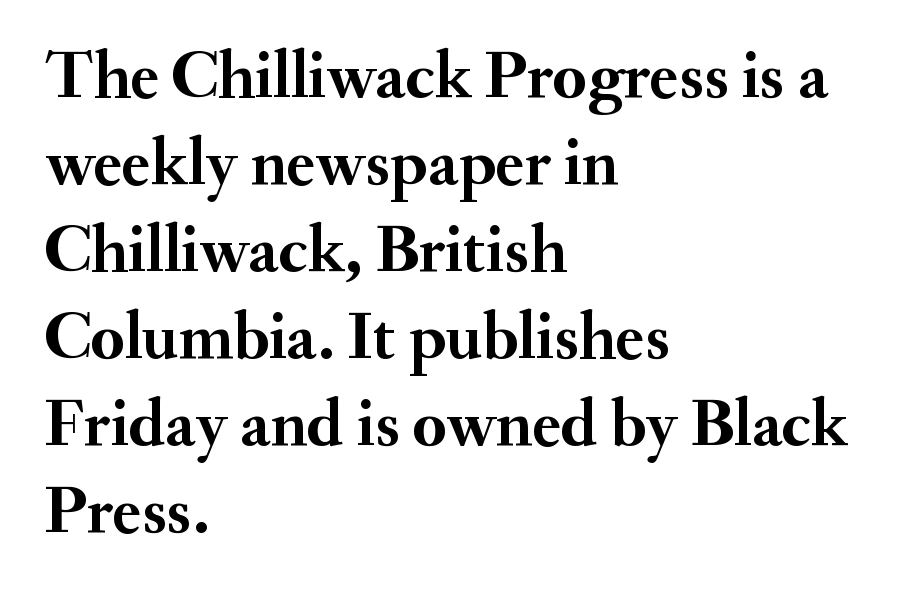
Q: Is the text bold? A: Yes.
Q: Is the text italic (slanted)? A: No, it is upright.
Q: Is the typeface a serif or a sans-serif typeface? A: Serif.
Q: Is the text underlined? A: No.
Q: How is the paragraph aligned? A: Left-aligned.
Q: Is the spacing between letters normal or unusually wide? A: Normal.
Q: Is the spacing between lines tight, normal or loose? A: Normal.
Q: Width (condensed, normal, or wide)? A: Normal.
Q: Stroke contrast? A: Medium.
Q: x-height? A: Small.
Q: Monospaced? A: No.
